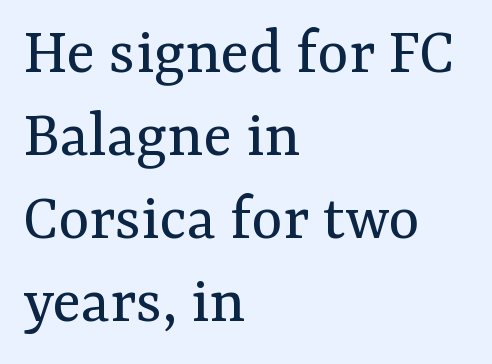
Q: Is the text bold? A: No.
Q: Is the text italic (slanted)? A: No, it is upright.
Q: Is the typeface a serif or a sans-serif typeface? A: Serif.
Q: Is the text underlined? A: No.
Q: How is the paragraph aligned? A: Left-aligned.
Q: Is the spacing between letters normal or unusually wide? A: Normal.
Q: Width (condensed, normal, or wide)? A: Normal.
Q: Stroke contrast? A: Medium.
Q: x-height? A: Medium.
Q: Monospaced? A: No.
